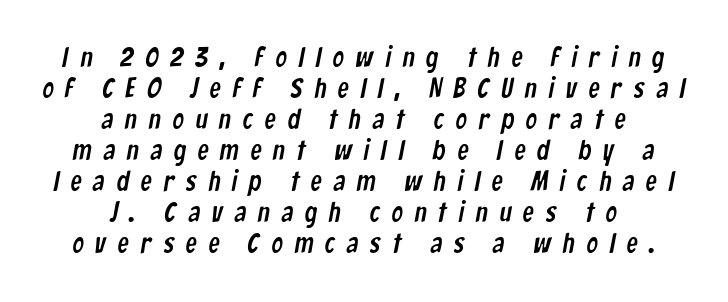
{"serif": "no", "width": "condensed", "stroke_contrast": "low", "x_height": "medium", "monospaced": "no", "underline": "no", "align": "center", "line_spacing": "tight", "line_spacing_ratio": 1.11, "letter_spacing": "wide", "letter_spacing_em": 0.42, "glyph_px": 28}
